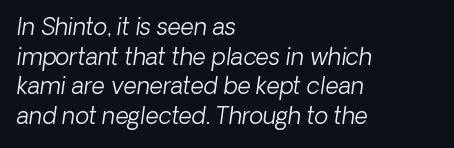
Letters have the restrained weight of plain body copy at most. Characters follow at the spacing the type designer built in. Regarding leading, the lines here are spaced in the standard way. Just letters on the line, the space beneath them empty.
